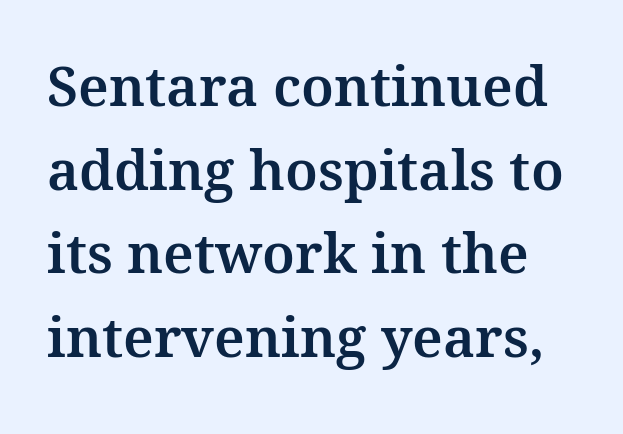
{"serif": "yes", "italic": "no", "width": "normal", "stroke_contrast": "medium", "x_height": "medium", "monospaced": "no", "underline": "no", "line_spacing": "normal", "line_spacing_ratio": 1.52, "letter_spacing": "normal", "letter_spacing_em": 0.0, "glyph_px": 55}
